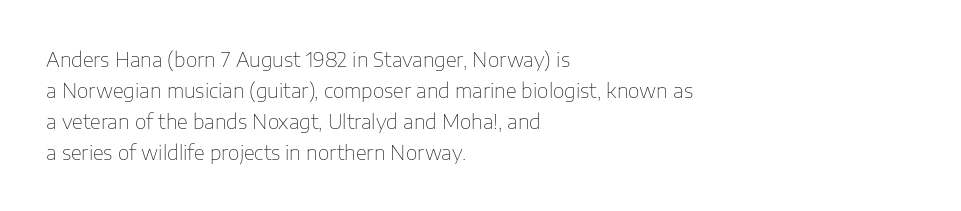
{"italic": "no", "bold": "no", "underline": "no", "align": "left", "line_spacing": "normal", "line_spacing_ratio": 1.55, "letter_spacing": "normal", "letter_spacing_em": 0.0, "glyph_px": 20}
